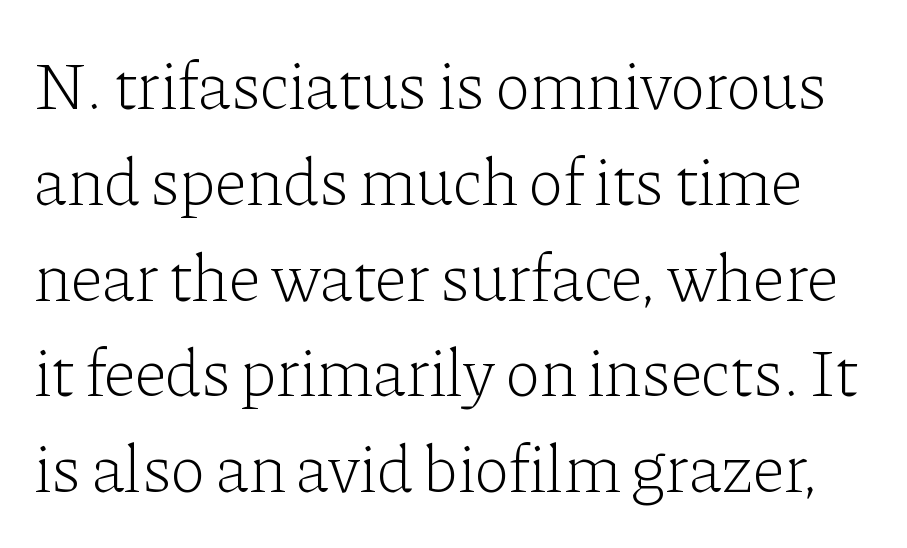
The image shows 67 px light serif type, upright; set normal line spacing (1.43x), normal letter spacing, not underlined; low stroke contrast and a medium x-height.
